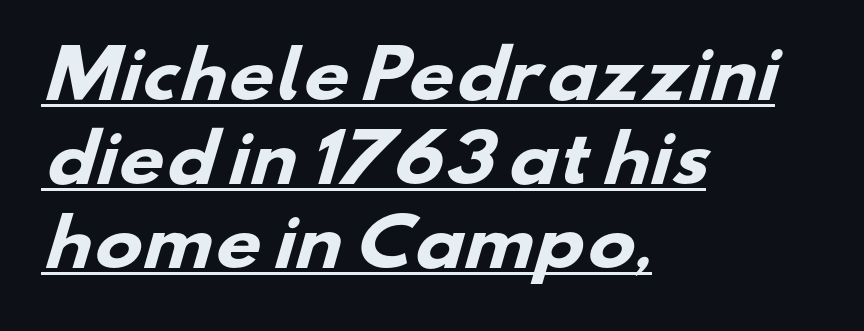
The image shows 64 px heavy, wide sans-serif type; set left-aligned, normal line spacing (1.31x), normal letter spacing, underlined; low stroke contrast and a small x-height.
